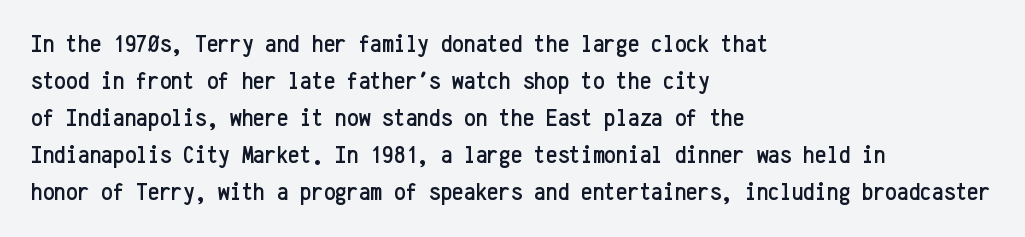
Q: Is the text italic (slanted)? A: No, it is upright.
Q: Is the text underlined? A: No.
Q: How is the paragraph aligned? A: Left-aligned.
Q: Is the spacing between letters normal or unusually wide? A: Normal.
Q: Is the spacing between lines tight, normal or loose? A: Normal.
